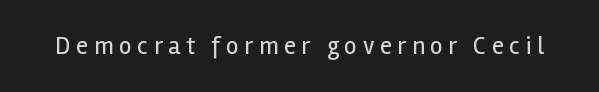
Caption: face not bold, strokes unweighted. Posture: vertical. The letters are spread apart with noticeably loose tracking. The baseline area is clear.
